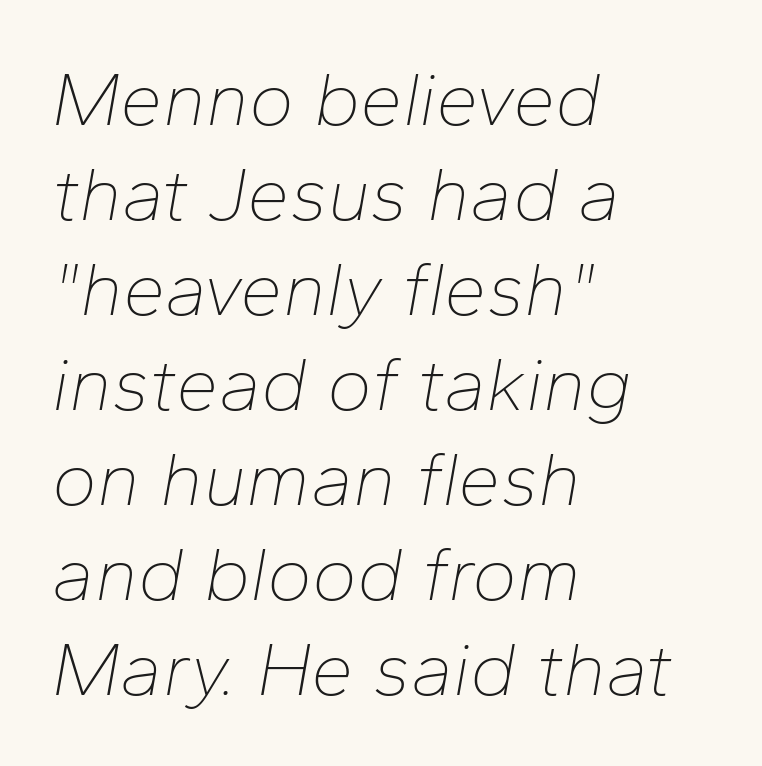
The image shows 76 px thin type, italic (leaning right); set left-aligned, normal line spacing (1.25x), normal letter spacing, not underlined; low stroke contrast and a medium x-height.
